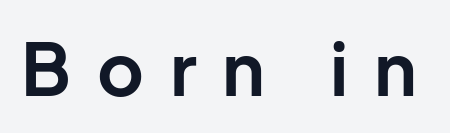
{"serif": "no", "italic": "no", "bold": "yes", "weight": "bold", "width": "normal", "stroke_contrast": "low", "x_height": "medium", "monospaced": "no", "underline": "no", "letter_spacing": "wide", "letter_spacing_em": 0.36, "glyph_px": 72}
